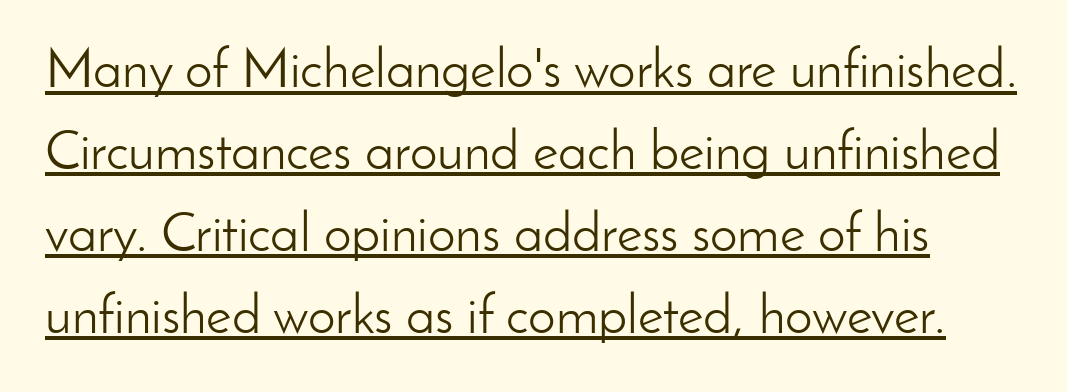
The image shows 55 px light sans-serif type, upright; set normal line spacing (1.49x), normal letter spacing, underlined; low stroke contrast and a small x-height.
